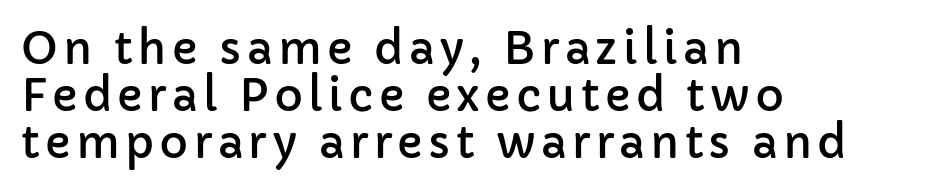
The image shows 44 px sans-serif type, upright; set left-aligned, tight line spacing (1.07x), not underlined; low stroke contrast and a medium x-height.
